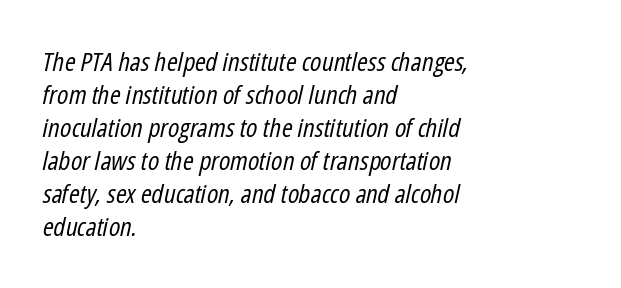
Q: Is the text bold? A: No.
Q: Is the text italic (slanted)? A: Yes, it leans right by about 12 degrees.
Q: Is the text underlined? A: No.
Q: How is the paragraph aligned? A: Left-aligned.
Q: Is the spacing between letters normal or unusually wide? A: Normal.
Q: Is the spacing between lines tight, normal or loose? A: Normal.
